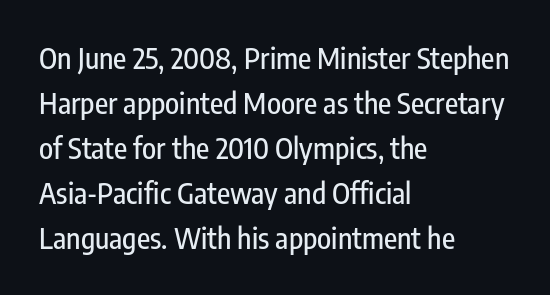
Q: Is the text italic (slanted)? A: No, it is upright.
Q: Is the typeface a serif or a sans-serif typeface? A: Sans-serif.
Q: Is the text underlined? A: No.
Q: How is the paragraph aligned? A: Left-aligned.
Q: Is the spacing between letters normal or unusually wide? A: Normal.
Q: Is the spacing between lines tight, normal or loose? A: Normal.
Q: Width (condensed, normal, or wide)? A: Condensed.
Q: Stroke contrast? A: Low.
Q: x-height? A: Medium.
Q: Monospaced? A: No.
